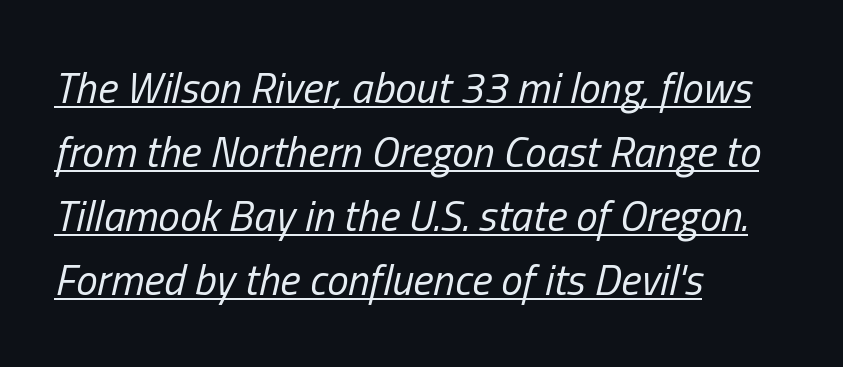
The image shows 43 px regular-weight, condensed type, italic (leaning right); set left-aligned, normal line spacing (1.49x), normal letter spacing, underlined; low stroke contrast and a medium x-height.
